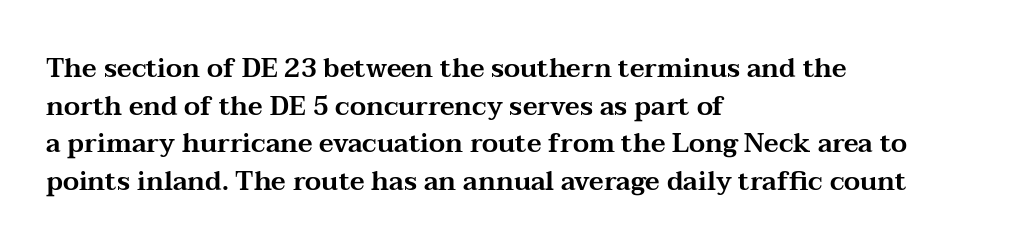
The image shows 26 px text type, upright; set left-aligned, normal line spacing (1.45x), normal letter spacing, not underlined.
